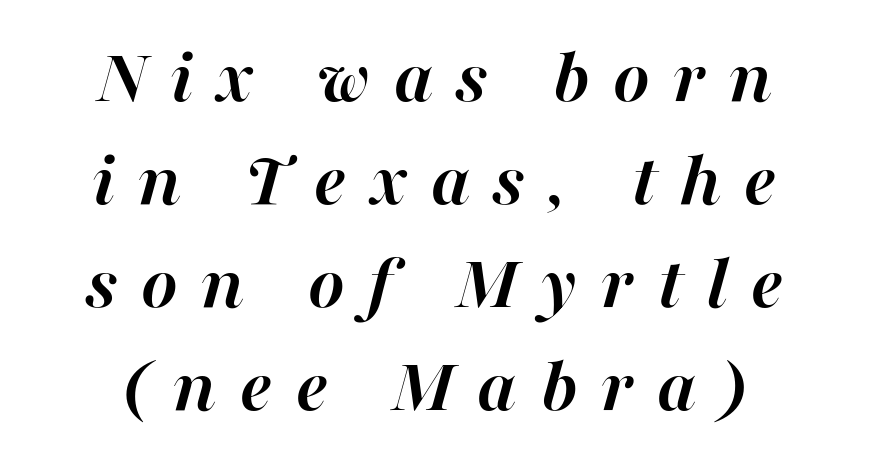
The compositor balanced each line on the midline. Glyph-to-glyph distance is far greater than everyday printed text. The line-height multiplier appears to be the usual default. Varying glyph widths throughout — classic text-font behaviour.
